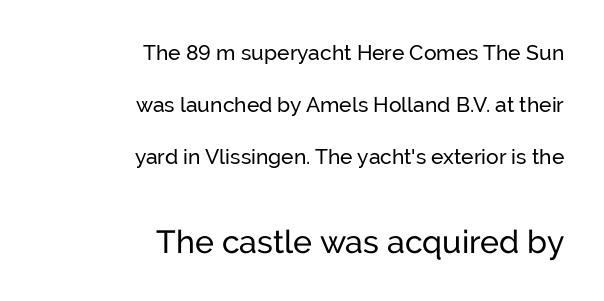
Quick note: not italic, upright. Words float on clear page, feet unadorned. In this sample the second text group is rendered at the bigger scale. What stands out about the letter spacing? Nothing — it is the standard amount. A flush-right, rag-left setting is used for this passage.
